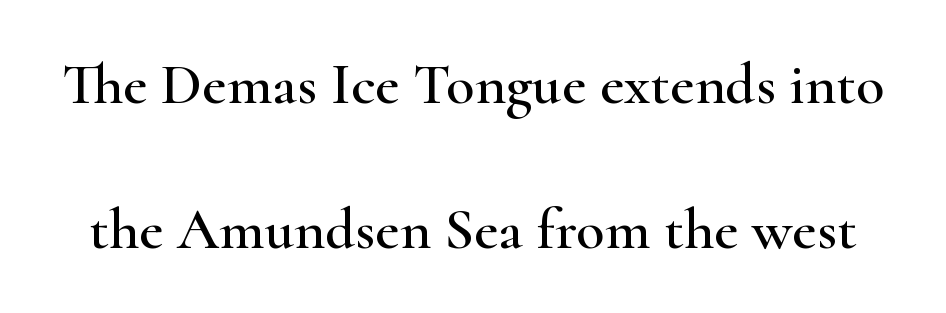
{"serif": "yes", "italic": "no", "width": "wide", "stroke_contrast": "high", "x_height": "small", "monospaced": "no", "underline": "no", "line_spacing": "loose", "line_spacing_ratio": 2.45, "letter_spacing": "normal", "letter_spacing_em": 0.0, "glyph_px": 59}
